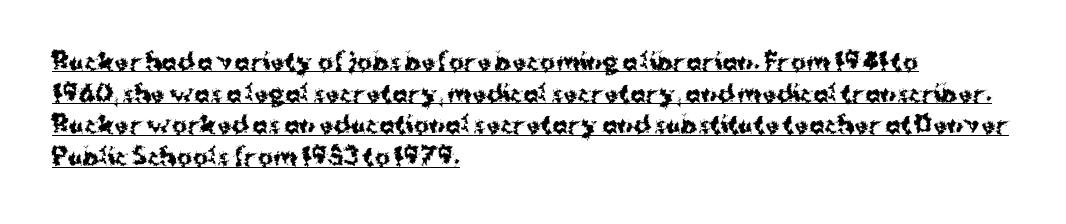
Is there any slant? The stems are plumb. The glyphs have the mass of a bold cut. The letterforms sit shoulder to shoulder at normal distance. The text block is weighted toward the left margin, trailing off unevenly rightward.
